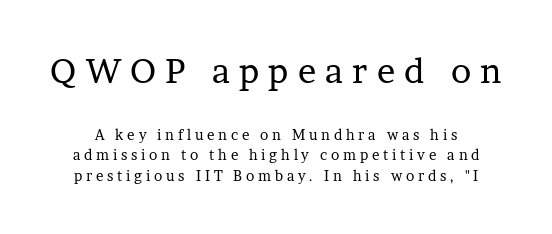
Q: Is the text bold? A: No.
Q: Is the text italic (slanted)? A: No, it is upright.
Q: Is the typeface a serif or a sans-serif typeface? A: Serif.
Q: Is the text underlined? A: No.
Q: Is the spacing between letters normal or unusually wide? A: Unusually wide.
Q: Is the spacing between lines tight, normal or loose? A: Normal.
Q: Which block of text is set in a larger size, the first (top) or the second (bottom)? A: The first (top) one.
Q: Width (condensed, normal, or wide)? A: Normal.
Q: Stroke contrast? A: Low.
Q: x-height? A: Medium.
Q: Monospaced? A: No.
